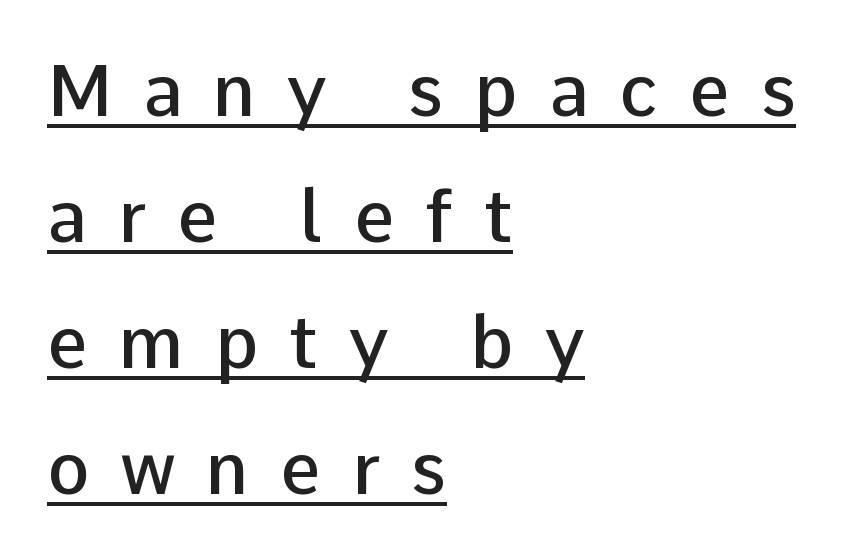
{"serif": "no", "italic": "no", "bold": "semi", "weight": "semibold", "width": "normal", "stroke_contrast": "low", "x_height": "medium", "monospaced": "no", "underline": "yes", "align": "left", "line_spacing_ratio": 1.75, "letter_spacing": "wide", "letter_spacing_em": 0.43, "glyph_px": 72}
